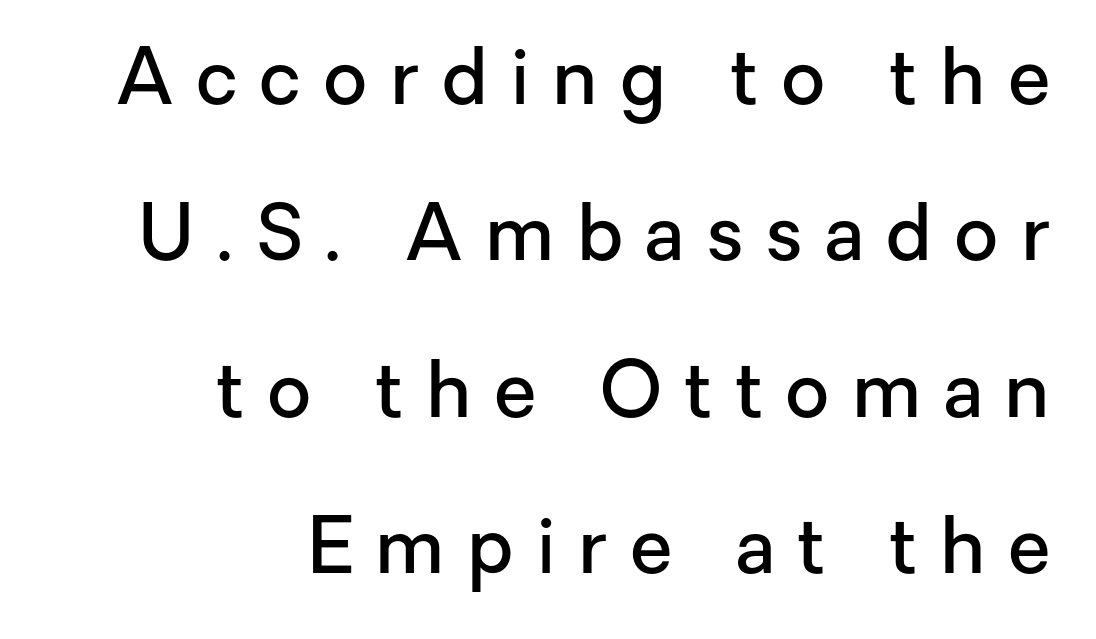
Q: Is the text bold? A: Semi-bold.
Q: Is the text italic (slanted)? A: No, it is upright.
Q: Is the typeface a serif or a sans-serif typeface? A: Sans-serif.
Q: Is the text underlined? A: No.
Q: How is the paragraph aligned? A: Right-aligned.
Q: Is the spacing between letters normal or unusually wide? A: Unusually wide.
Q: Is the spacing between lines tight, normal or loose? A: Loose.
Q: Width (condensed, normal, or wide)? A: Normal.
Q: Stroke contrast? A: Low.
Q: x-height? A: Medium.
Q: Monospaced? A: No.
